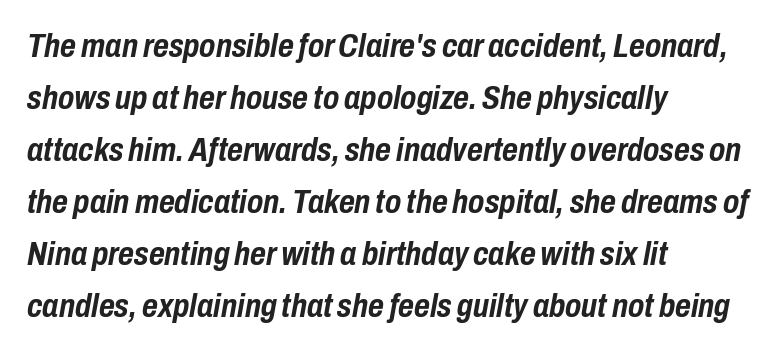
Q: Is the text bold? A: Yes.
Q: Is the text italic (slanted)? A: Yes, it leans right by about 10 degrees.
Q: Is the text underlined? A: No.
Q: How is the paragraph aligned? A: Left-aligned.
Q: Is the spacing between letters normal or unusually wide? A: Normal.
Q: Is the spacing between lines tight, normal or loose? A: Normal.
Q: Width (condensed, normal, or wide)? A: Condensed.
Q: Stroke contrast? A: Low.
Q: x-height? A: Medium.
Q: Monospaced? A: No.
